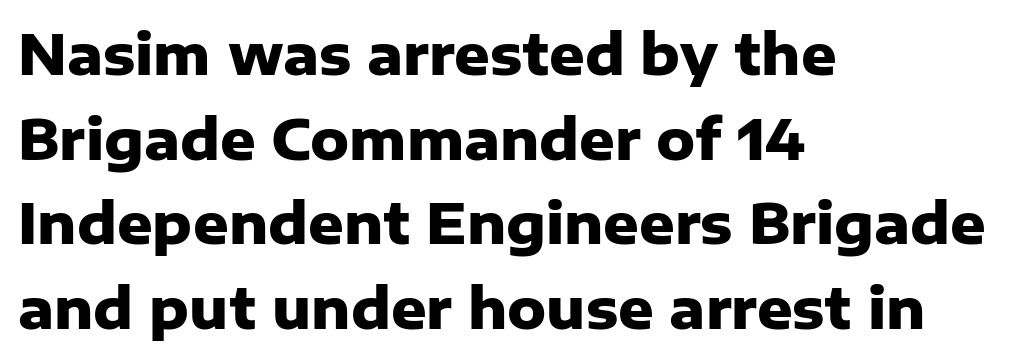
Q: Is the text bold? A: Yes.
Q: Is the text italic (slanted)? A: No, it is upright.
Q: Is the typeface a serif or a sans-serif typeface? A: Sans-serif.
Q: Is the text underlined? A: No.
Q: How is the paragraph aligned? A: Left-aligned.
Q: Is the spacing between letters normal or unusually wide? A: Normal.
Q: Is the spacing between lines tight, normal or loose? A: Normal.
Q: Width (condensed, normal, or wide)? A: Normal.
Q: Stroke contrast? A: Low.
Q: x-height? A: Medium.
Q: Monospaced? A: No.
